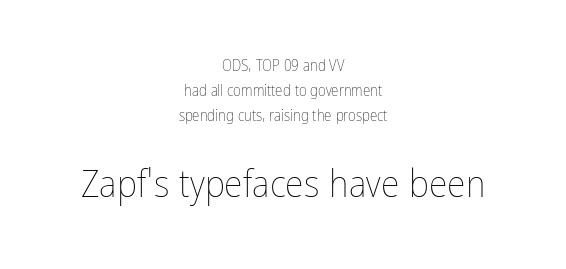
Words appear dense and cohesive because spacing is normal. Every stem runs plumb, perpendicular to the baseline. Is this a fixed-width face? No — the glyphs have proportional, varying widths. Plain, unruled lines of type. Of the two passages, the one underneath uses the larger point size. Stroke mass is kept to a normal reading level or below.
